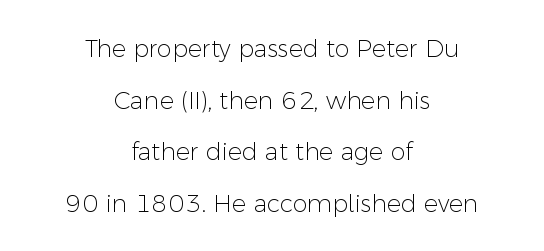
The passage is arranged like a title page — every line centered. Leading is clearly above the norm, producing a sparse column. The string is rendered with underlining switched off. Default kerning and tracking; the words read as compact shapes. This is not heavy type; no bold has been used.
